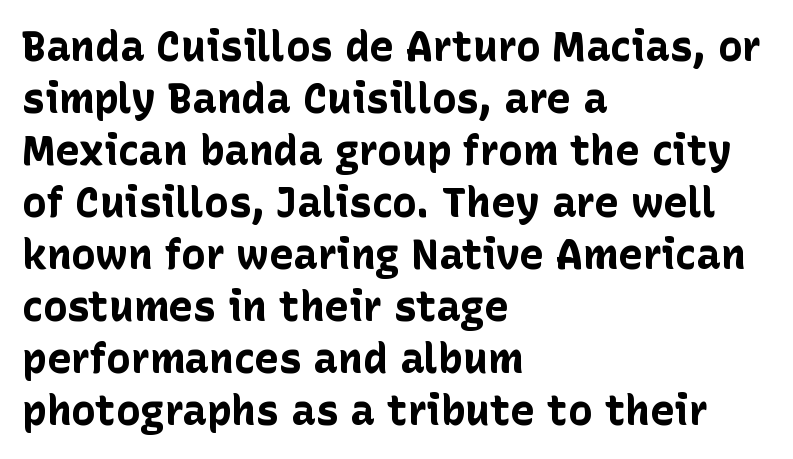
Q: Is the text bold? A: Yes.
Q: Is the text italic (slanted)? A: No, it is upright.
Q: Is the typeface a serif or a sans-serif typeface? A: Sans-serif.
Q: Is the text underlined? A: No.
Q: How is the paragraph aligned? A: Left-aligned.
Q: Is the spacing between letters normal or unusually wide? A: Normal.
Q: Is the spacing between lines tight, normal or loose? A: Normal.
Q: Width (condensed, normal, or wide)? A: Normal.
Q: Stroke contrast? A: Low.
Q: x-height? A: Medium.
Q: Monospaced? A: No.
